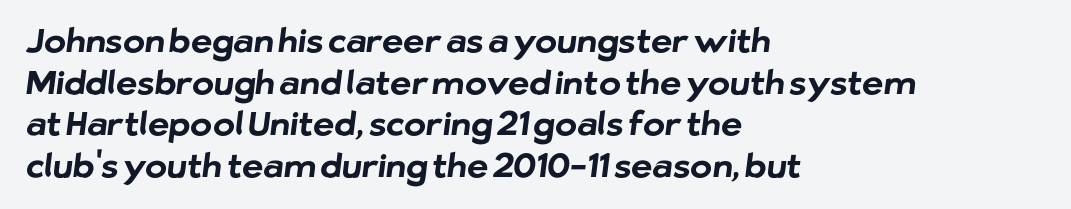
Q: Is the text bold? A: Yes.
Q: Is the typeface a serif or a sans-serif typeface? A: Sans-serif.
Q: Is the text underlined? A: No.
Q: How is the paragraph aligned? A: Left-aligned.
Q: Is the spacing between letters normal or unusually wide? A: Normal.
Q: Is the spacing between lines tight, normal or loose? A: Normal.
Q: Width (condensed, normal, or wide)? A: Normal.
Q: Stroke contrast? A: Low.
Q: x-height? A: Medium.
Q: Monospaced? A: No.
